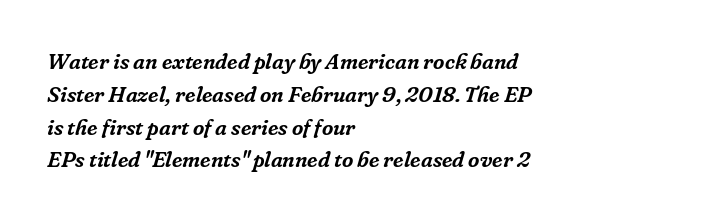
Q: Is the text italic (slanted)? A: Yes, it leans right by about 16 degrees.
Q: Is the text underlined? A: No.
Q: How is the paragraph aligned? A: Left-aligned.
Q: Is the spacing between letters normal or unusually wide? A: Normal.
Q: Is the spacing between lines tight, normal or loose? A: Normal.
